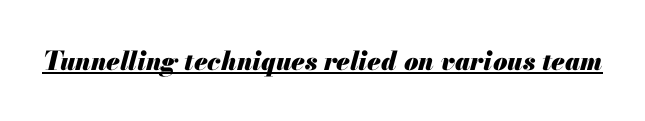
The face used here appears with an underline applied. The font is running at its bold setting. Look at the tracking — it's just the regular setting, nothing added. Italic: yes, the glyphs are oblique.
